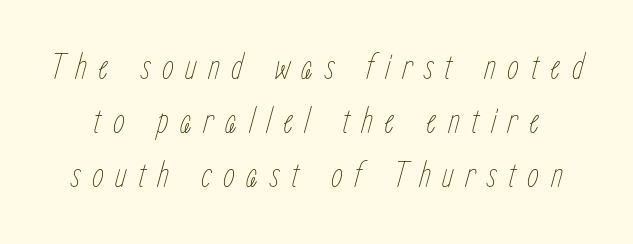
The image shows 38 px thin, condensed type, italic (leaning right); set normal line spacing (1.42x), unusually wide letter spacing (+0.3 em), not underlined; low stroke contrast and a medium x-height.
